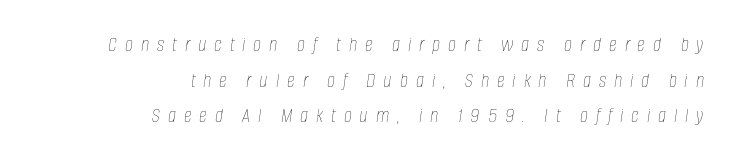
The image shows 22 px text type, italic (leaning right); set right-aligned, normal line spacing (1.62x), unusually wide letter spacing (+0.36 em), not underlined.
